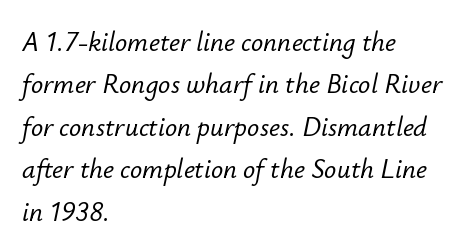
{"italic": "yes", "lean": "right", "slant_degrees": 12, "underline": "no", "align": "left", "line_spacing": "normal", "line_spacing_ratio": 1.57, "letter_spacing": "normal", "letter_spacing_em": 0.0, "glyph_px": 27}
